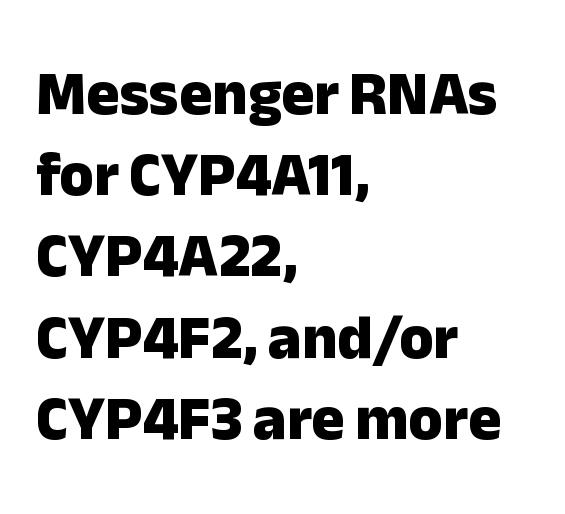
Leading matches the norm, producing a regular column. This rendering uses left alignment, leaving the right contour irregular. The rendering keeps characters at their native spacing. The typeface chosen for these lines omits serifs. Each letter keeps its own natural width here, so spacing adapts to shape.
